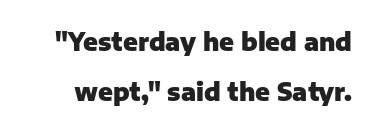
Q: Is the text bold? A: Yes.
Q: Is the text italic (slanted)? A: No, it is upright.
Q: Is the text underlined? A: No.
Q: Is the spacing between letters normal or unusually wide? A: Normal.
Q: Is the spacing between lines tight, normal or loose? A: Loose.
